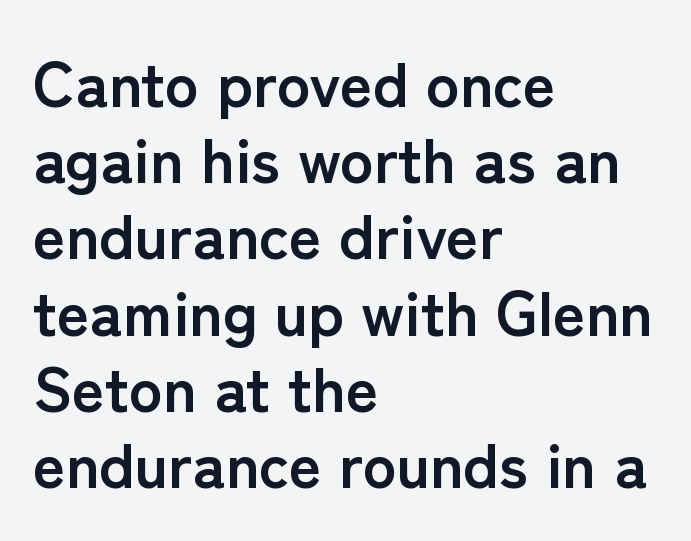
Serif or sans? Sans — the stroke terminals are bare. Is the block centered? No — it sits flush against the left margin. This sample uses an upright cut, with every glyph sitting square on the baseline. Students, note that the glyphs here touch the page at normal intervals. Spacing verdict: proportional, widths tailored to each character. Thick stems and heavy bowls — unmistakably bold.
